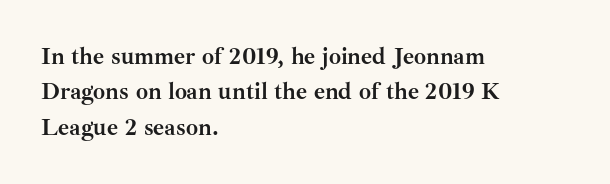
Q: Is the text bold? A: Yes.
Q: Is the text italic (slanted)? A: No, it is upright.
Q: Is the text underlined? A: No.
Q: How is the paragraph aligned? A: Left-aligned.
Q: Is the spacing between letters normal or unusually wide? A: Normal.
Q: Is the spacing between lines tight, normal or loose? A: Normal.
